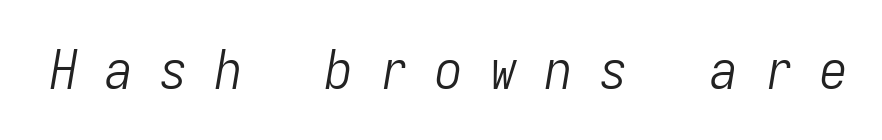
Yep, that's italic — everything's leaning. The tracking jumps out immediately: characters are airy and widely separated. The string is rendered with underlining switched off. Note the uniform advance width — an 'i' takes as much space as an 'm'. Is the type heavy? It reads as light-to-regular instead.
